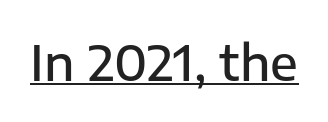
{"serif": "no", "italic": "no", "bold": "semi", "weight": "semibold", "width": "normal", "stroke_contrast": "low", "x_height": "medium", "monospaced": "no", "underline": "yes", "letter_spacing": "normal", "letter_spacing_em": 0.0, "glyph_px": 49}
